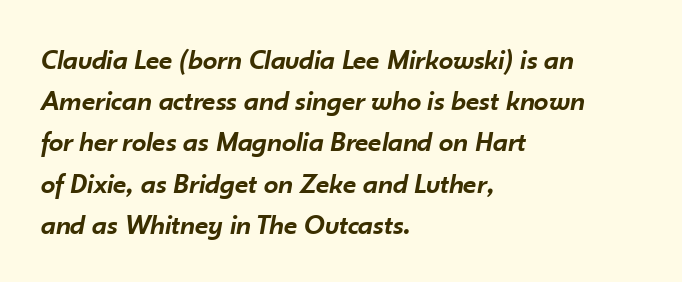
The image shows 29 px semibold type, italic (leaning right); set left-aligned, normal line spacing (1.42x), normal letter spacing, not underlined; low stroke contrast and a small x-height.
